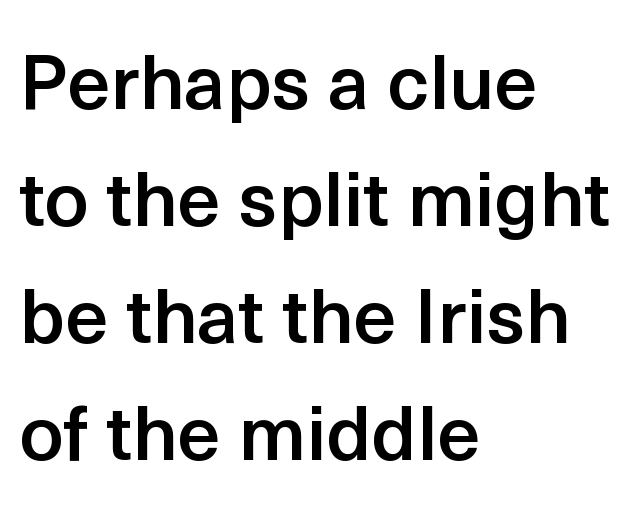
{"serif": "no", "italic": "no", "bold": "semi", "weight": "semibold", "width": "normal", "x_height": "medium", "monospaced": "no", "underline": "no", "align": "left", "line_spacing": "normal", "line_spacing_ratio": 1.52, "letter_spacing": "normal", "letter_spacing_em": 0.0, "glyph_px": 77}
